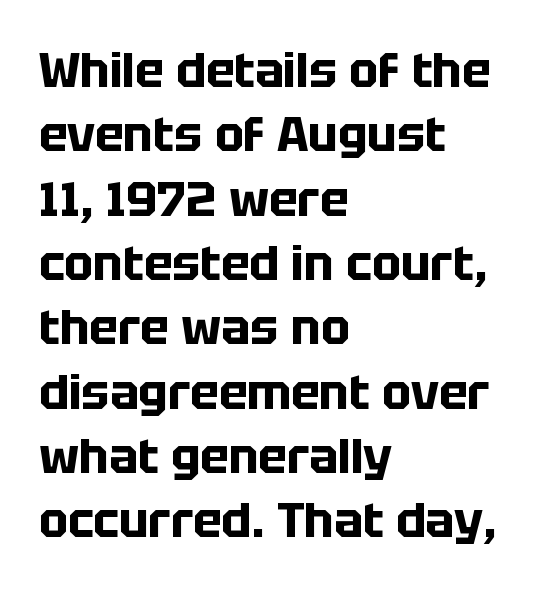
Q: Is the text bold? A: Yes.
Q: Is the text italic (slanted)? A: No, it is upright.
Q: Is the typeface a serif or a sans-serif typeface? A: Sans-serif.
Q: Is the text underlined? A: No.
Q: How is the paragraph aligned? A: Left-aligned.
Q: Is the spacing between letters normal or unusually wide? A: Normal.
Q: Is the spacing between lines tight, normal or loose? A: Normal.
Q: Width (condensed, normal, or wide)? A: Normal.
Q: Stroke contrast? A: Low.
Q: x-height? A: Large.
Q: Monospaced? A: No.
